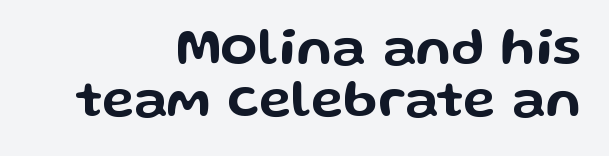
Q: Is the text italic (slanted)? A: No, it is upright.
Q: Is the typeface a serif or a sans-serif typeface? A: Sans-serif.
Q: Is the text underlined? A: No.
Q: How is the paragraph aligned? A: Right-aligned.
Q: Is the spacing between letters normal or unusually wide? A: Normal.
Q: Is the spacing between lines tight, normal or loose? A: Tight.
Q: Width (condensed, normal, or wide)? A: Wide.
Q: Stroke contrast? A: Low.
Q: x-height? A: Medium.
Q: Monospaced? A: No.
